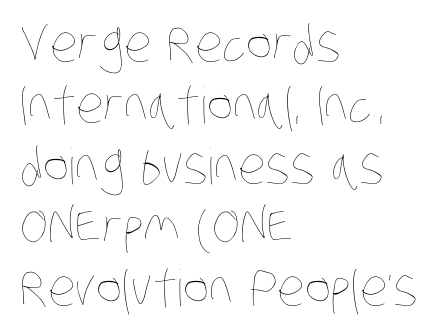
Q: Is the text bold? A: No.
Q: Is the text underlined? A: No.
Q: How is the paragraph aligned? A: Left-aligned.
Q: Is the spacing between letters normal or unusually wide? A: Normal.
Q: Width (condensed, normal, or wide)? A: Condensed.
Q: Stroke contrast? A: Low.
Q: x-height? A: Large.
Q: Monospaced? A: No.
